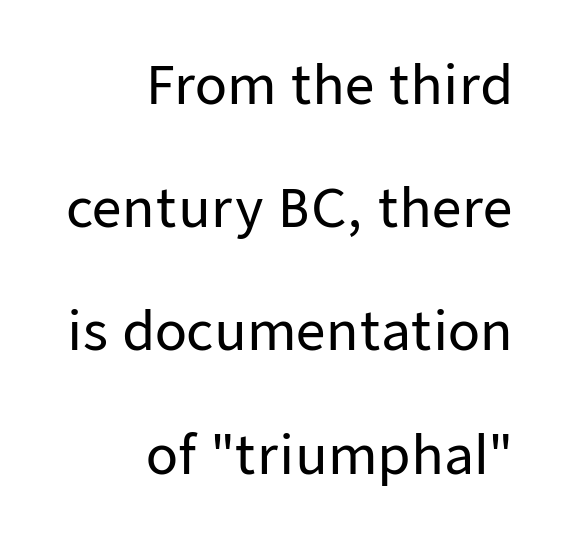
Q: Is the text italic (slanted)? A: No, it is upright.
Q: Is the typeface a serif or a sans-serif typeface? A: Sans-serif.
Q: Is the text underlined? A: No.
Q: How is the paragraph aligned? A: Right-aligned.
Q: Is the spacing between letters normal or unusually wide? A: Normal.
Q: Is the spacing between lines tight, normal or loose? A: Loose.
Q: Width (condensed, normal, or wide)? A: Normal.
Q: Stroke contrast? A: Low.
Q: x-height? A: Medium.
Q: Monospaced? A: No.
